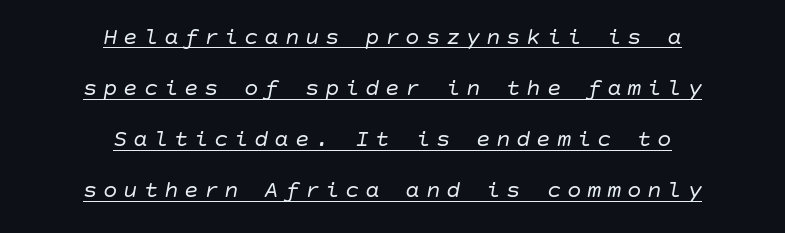
This rendering uses center alignment, leaving both contours irregular but symmetric. How are the letters spaced? Widely, with obvious added tracking. Compared with typical paragraphs, the rows here are farther apart. Does a line run under the words? Yes, clearly.
